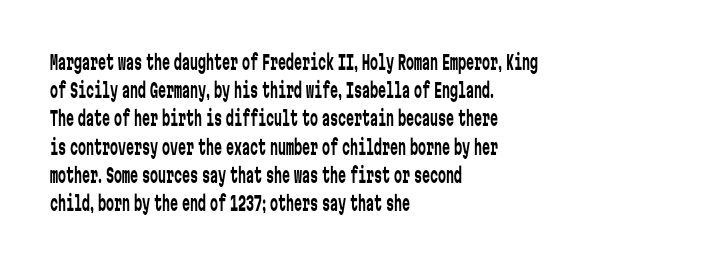
{"italic": "no", "bold": "no", "underline": "no", "align": "left", "line_spacing": "normal", "line_spacing_ratio": 1.41, "letter_spacing": "normal", "letter_spacing_em": 0.0, "glyph_px": 20}
